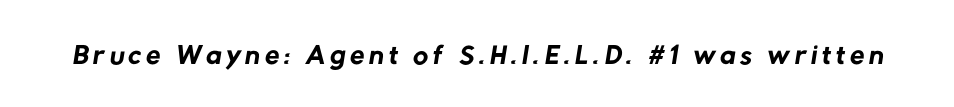
The image shows 42 px regular-weight sans-serif type; set not underlined; low stroke contrast and a medium x-height.
